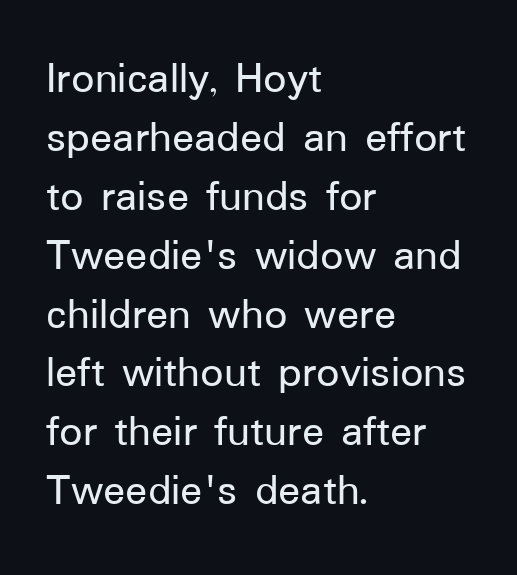
Any mark beneath the type? The region is blank. The rag falls on the right side of this text block. This sample uses plain, unmodified letter spacing. The space between consecutive lines is moderate. The typography opts for an upright posture over an oblique one.
